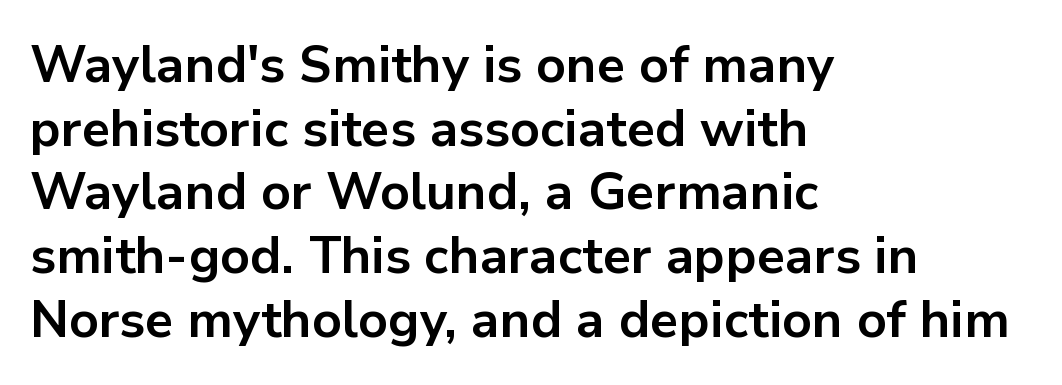
Q: Is the text bold? A: Yes.
Q: Is the text italic (slanted)? A: No, it is upright.
Q: Is the typeface a serif or a sans-serif typeface? A: Sans-serif.
Q: Is the text underlined? A: No.
Q: How is the paragraph aligned? A: Left-aligned.
Q: Is the spacing between letters normal or unusually wide? A: Normal.
Q: Is the spacing between lines tight, normal or loose? A: Normal.
Q: Width (condensed, normal, or wide)? A: Normal.
Q: Stroke contrast? A: Low.
Q: x-height? A: Medium.
Q: Monospaced? A: No.
